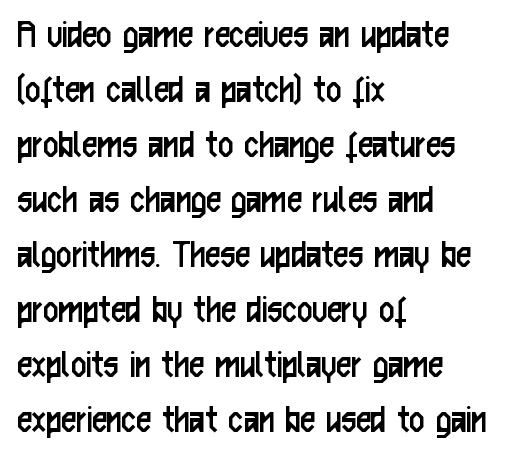
{"serif": "no", "italic": "no", "bold": "no", "weight": "regular", "width": "condensed", "stroke_contrast": "low", "x_height": "medium", "monospaced": "no", "underline": "no", "align": "left", "line_spacing": "normal", "line_spacing_ratio": 1.31, "letter_spacing": "normal", "letter_spacing_em": 0.0, "glyph_px": 42}
